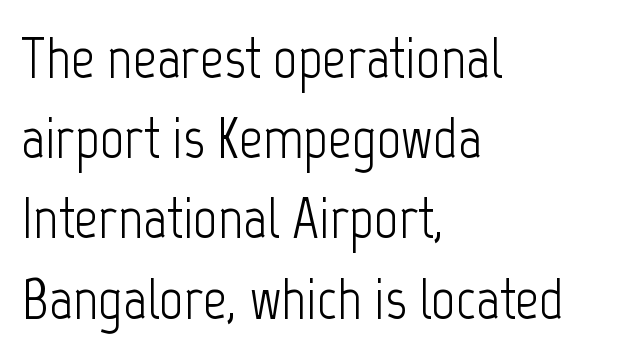
{"serif": "no", "italic": "no", "bold": "no", "weight": "light", "width": "condensed", "stroke_contrast": "low", "x_height": "medium", "monospaced": "no", "underline": "no", "align": "left", "line_spacing": "normal", "line_spacing_ratio": 1.36, "letter_spacing": "normal", "letter_spacing_em": 0.0, "glyph_px": 59}
